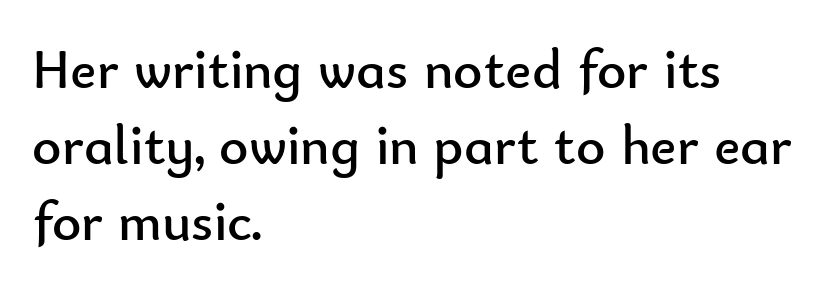
{"serif": "no", "italic": "no", "bold": "no", "weight": "regular", "width": "normal", "stroke_contrast": "low", "x_height": "small", "monospaced": "no", "underline": "no", "align": "left", "line_spacing": "normal", "line_spacing_ratio": 1.36, "letter_spacing": "normal", "letter_spacing_em": 0.0, "glyph_px": 56}
